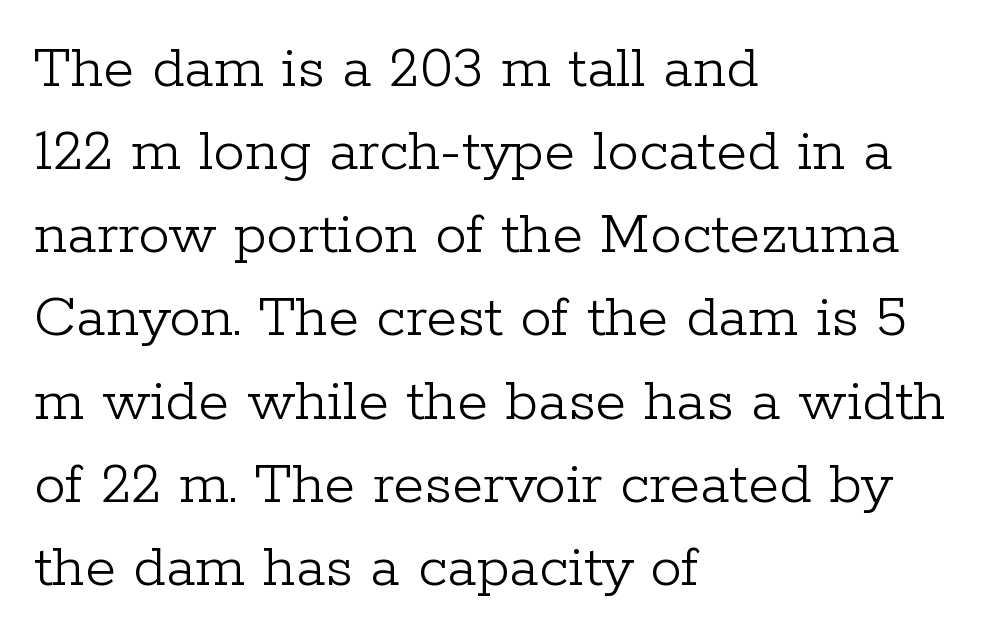
{"serif": "yes", "italic": "no", "bold": "no", "weight": "light", "width": "normal", "stroke_contrast": "low", "x_height": "medium", "monospaced": "no", "underline": "no", "align": "left", "line_spacing": "normal", "line_spacing_ratio": 1.32, "letter_spacing": "normal", "letter_spacing_em": 0.0, "glyph_px": 63}
